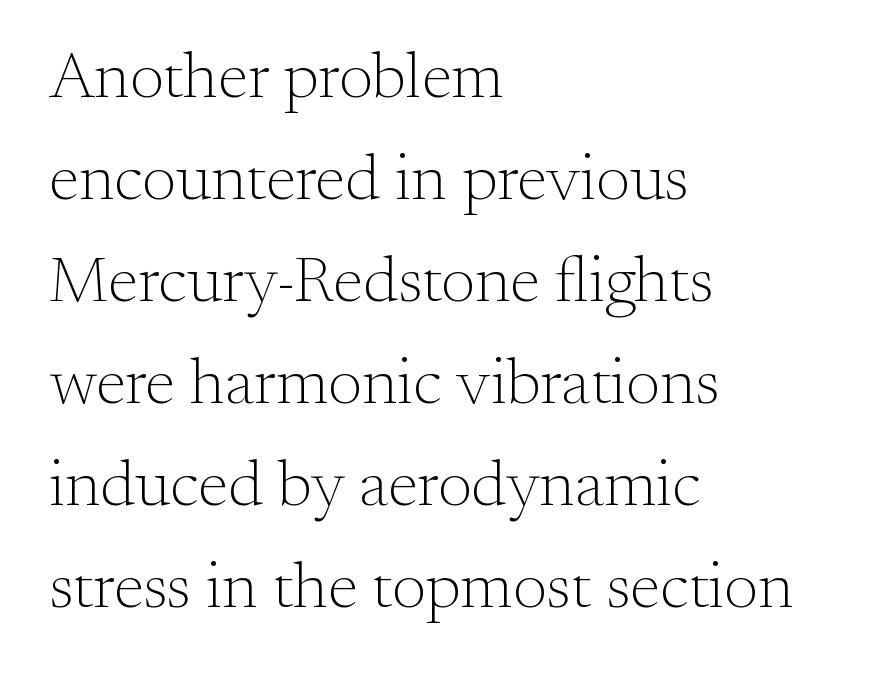
The image shows 65 px light serif type, upright; set left-aligned, normal line spacing (1.57x), normal letter spacing, not underlined; medium stroke contrast and a small x-height.
